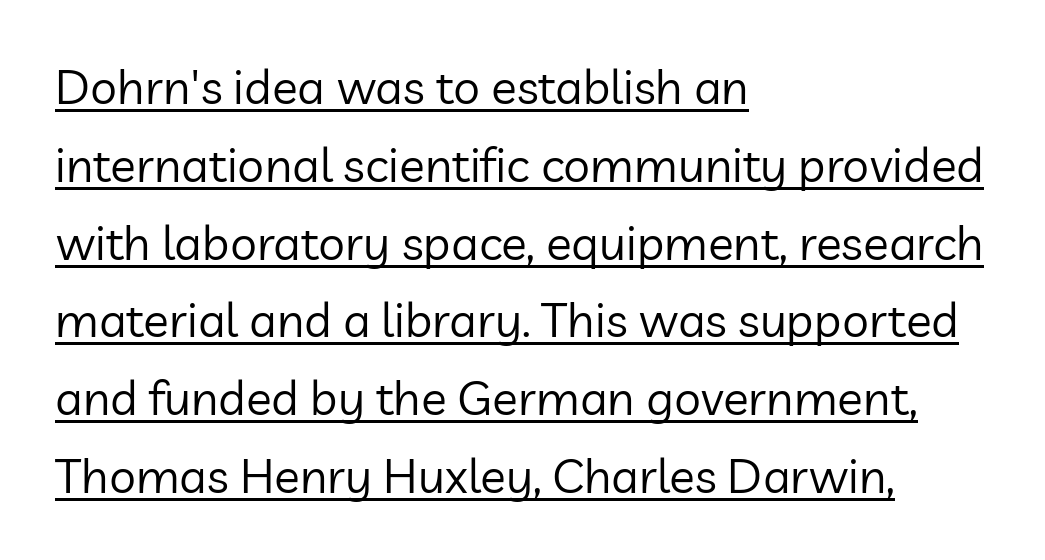
Q: Is the text bold? A: No.
Q: Is the text italic (slanted)? A: No, it is upright.
Q: Is the typeface a serif or a sans-serif typeface? A: Sans-serif.
Q: Is the text underlined? A: Yes.
Q: How is the paragraph aligned? A: Left-aligned.
Q: Is the spacing between letters normal or unusually wide? A: Normal.
Q: Is the spacing between lines tight, normal or loose? A: Normal.
Q: Width (condensed, normal, or wide)? A: Normal.
Q: Stroke contrast? A: Low.
Q: x-height? A: Medium.
Q: Monospaced? A: No.
